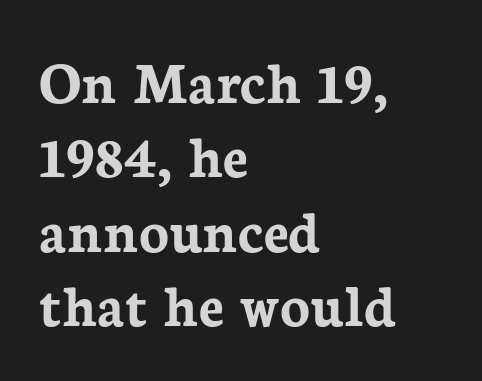
{"serif": "yes", "italic": "no", "bold": "yes", "weight": "semibold", "width": "normal", "stroke_contrast": "low", "x_height": "medium", "monospaced": "no", "underline": "no", "align": "left", "line_spacing_ratio": 1.2, "letter_spacing": "normal", "letter_spacing_em": 0.0, "glyph_px": 62}
